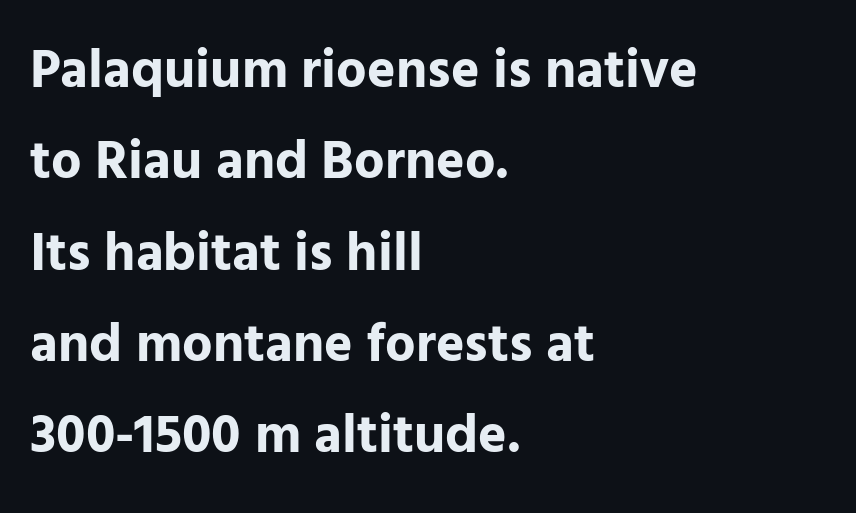
The image shows 54 px bold sans-serif type, upright; set left-aligned, normal line spacing (1.69x), normal letter spacing, not underlined; low stroke contrast and a medium x-height.
